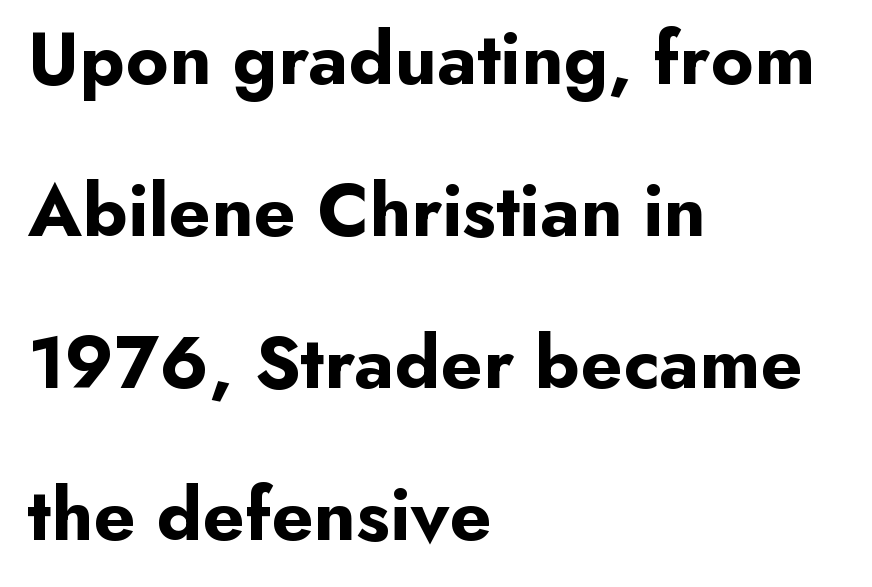
Observe the absence of serifs on each vertical stroke in this sample. Vertical strokes here are truly vertical. One-word summary of the alignment: left. Look at the stroke-to-counter ratio: heavy, a bold.
